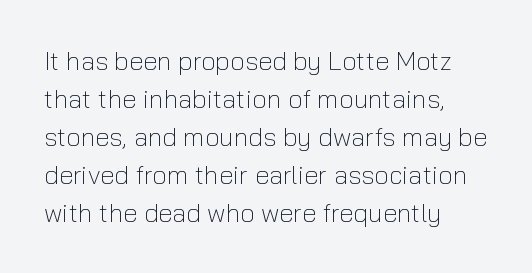
{"italic": "no", "bold": "no", "underline": "no", "align": "left", "line_spacing": "normal", "line_spacing_ratio": 1.46, "letter_spacing": "normal", "letter_spacing_em": 0.0, "glyph_px": 26}
